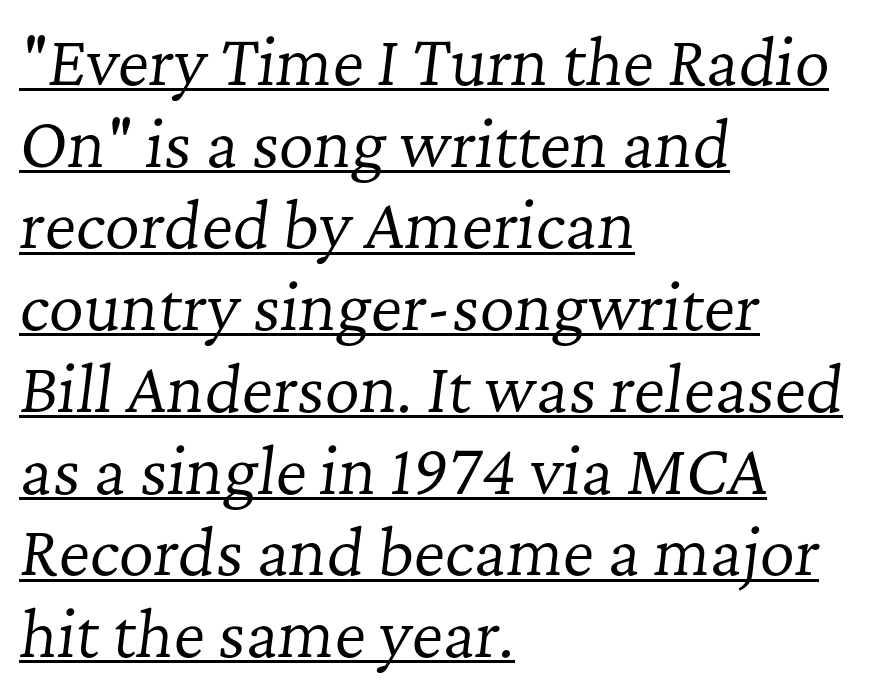
Q: Is the text bold? A: No.
Q: Is the text italic (slanted)? A: Yes, it leans right by about 7 degrees.
Q: Is the typeface a serif or a sans-serif typeface? A: Serif.
Q: Is the text underlined? A: Yes.
Q: How is the paragraph aligned? A: Left-aligned.
Q: Is the spacing between letters normal or unusually wide? A: Normal.
Q: Is the spacing between lines tight, normal or loose? A: Normal.
Q: Width (condensed, normal, or wide)? A: Normal.
Q: Stroke contrast? A: Low.
Q: x-height? A: Medium.
Q: Monospaced? A: No.
